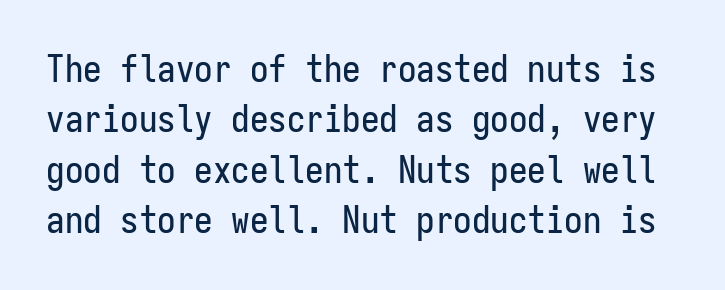
This is the regular roman posture of the typeface. The letters march in equal steps, a hallmark of fixed-pitch type. This rendering employs a face without finishing strokes, i.e., a sans-serif. There is no visible air inserted between adjacent glyphs.
